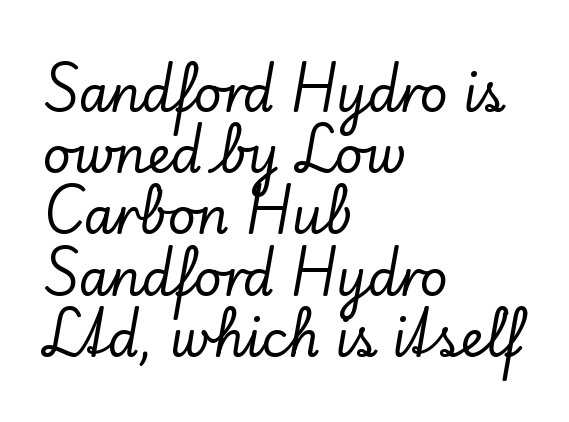
Q: Is the text italic (slanted)? A: Yes.
Q: Is the typeface a serif or a sans-serif typeface? A: Serif.
Q: Is the text underlined? A: No.
Q: How is the paragraph aligned? A: Left-aligned.
Q: Is the spacing between letters normal or unusually wide? A: Normal.
Q: Is the spacing between lines tight, normal or loose? A: Normal.
Q: Width (condensed, normal, or wide)? A: Normal.
Q: Stroke contrast? A: Low.
Q: x-height? A: Small.
Q: Monospaced? A: No.
